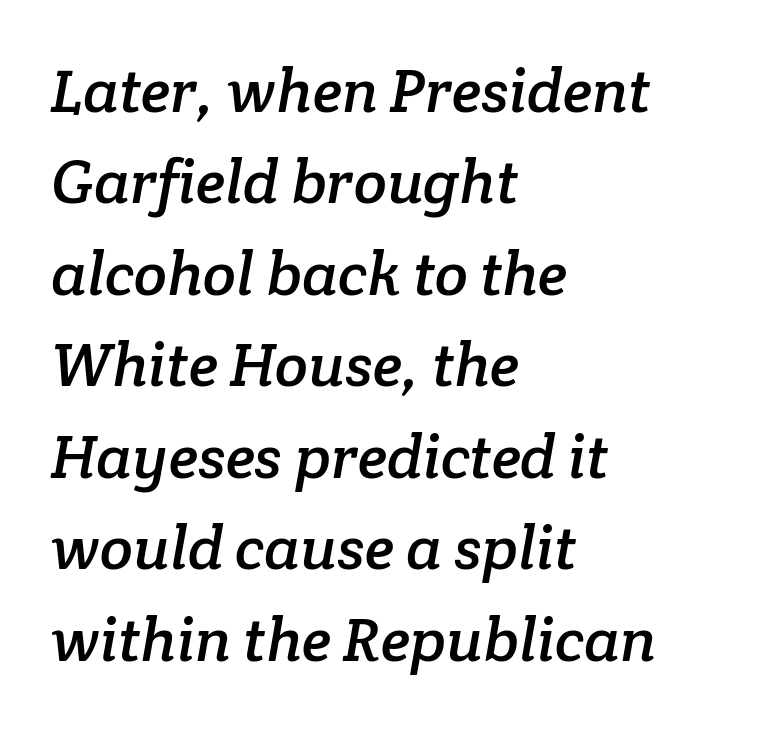
The image shows 61 px serif type; set left-aligned, normal line spacing (1.5x), normal letter spacing, not underlined; low stroke contrast and a medium x-height.
